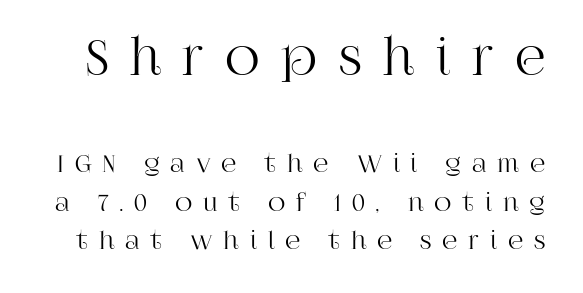
In terms of letterform style, serifs are clearly present. Does the leading feel generous? No, just average. A bare baseline throughout the passage. Italic: no, the glyphs are upright roman. You get the large type first, then a drop to smaller type. The face used here is rendered with a markedly widened letterfit.
